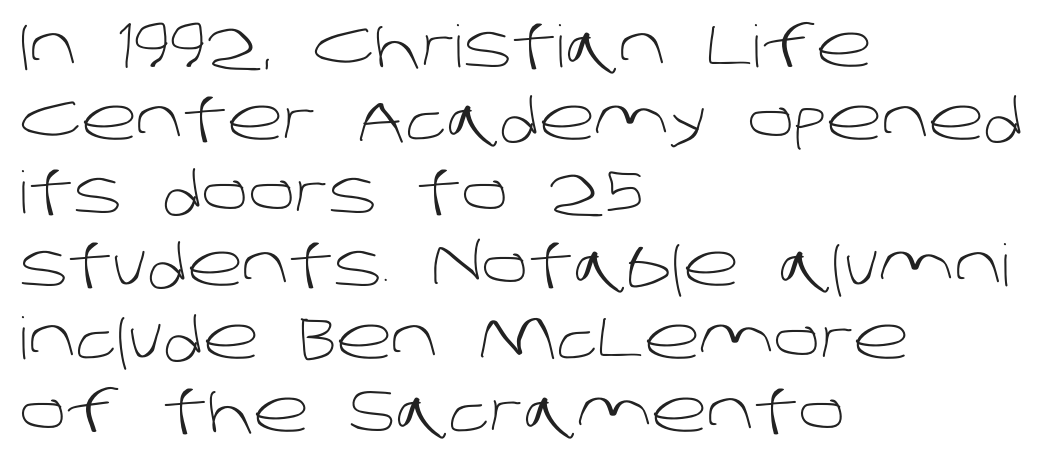
{"serif": "no", "bold": "no", "weight": "light", "width": "normal", "stroke_contrast": "low", "x_height": "large", "monospaced": "no", "underline": "no", "align": "left", "line_spacing": "normal", "line_spacing_ratio": 1.26, "letter_spacing": "normal", "letter_spacing_em": 0.0, "glyph_px": 58}
